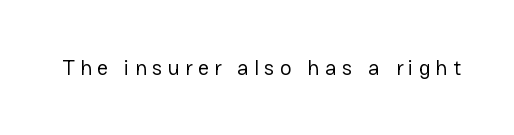
{"italic": "no", "bold": "no", "underline": "no", "letter_spacing": "wide", "letter_spacing_em": 0.23, "glyph_px": 22}
